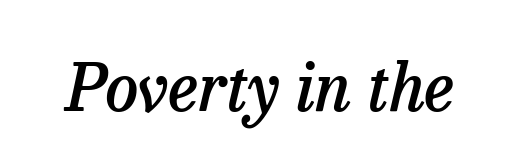
This rendering leaves character spacing at its baseline value. Anything drawn beneath the words? Only blank space. Letterform terminals end in serifs throughout the passage. Note the varied advance widths — an 'i' is clearly narrower than an 'm'. Posture: slanted. Look at the stroke-to-counter ratio: somewhat heavy, a semibold.
